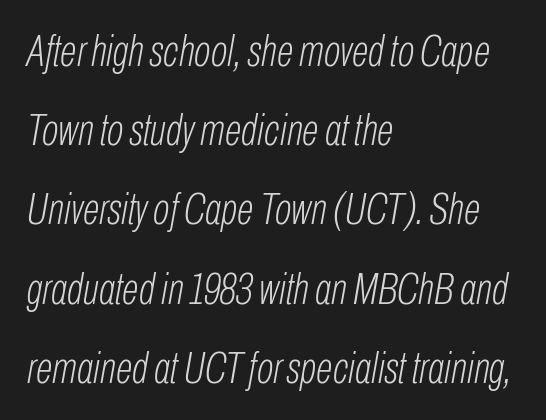
Q: Is the text bold? A: No.
Q: Is the text italic (slanted)? A: Yes, it leans right by about 10 degrees.
Q: Is the text underlined? A: No.
Q: How is the paragraph aligned? A: Left-aligned.
Q: Is the spacing between letters normal or unusually wide? A: Normal.
Q: Width (condensed, normal, or wide)? A: Condensed.
Q: Stroke contrast? A: Low.
Q: x-height? A: Medium.
Q: Monospaced? A: No.
